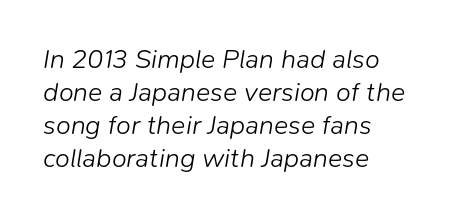
The image shows 27 px text type, italic (leaning right); set left-aligned, line spacing 1.22x, normal letter spacing, not underlined.
